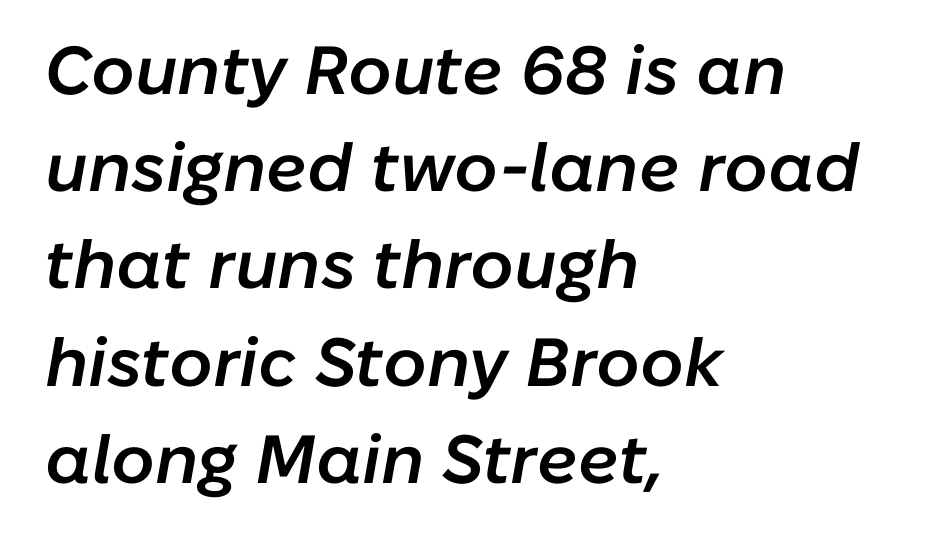
Q: Is the text bold? A: Semi-bold.
Q: Is the text italic (slanted)? A: Yes, it leans right by about 10 degrees.
Q: Is the text underlined? A: No.
Q: How is the paragraph aligned? A: Left-aligned.
Q: Is the spacing between letters normal or unusually wide? A: Normal.
Q: Is the spacing between lines tight, normal or loose? A: Normal.
Q: Width (condensed, normal, or wide)? A: Normal.
Q: Stroke contrast? A: Low.
Q: x-height? A: Medium.
Q: Monospaced? A: No.
